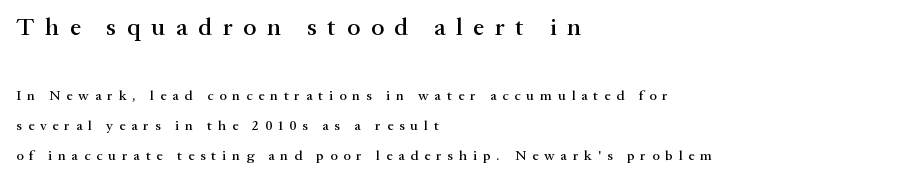
The letters stand upright; this is a roman face. The composition opens big and finishes small. A bare baseline throughout the passage. Loose tracking; the words dissolve into strings of separated letters. In terms of leading, this rendering errs on the spacious side.
